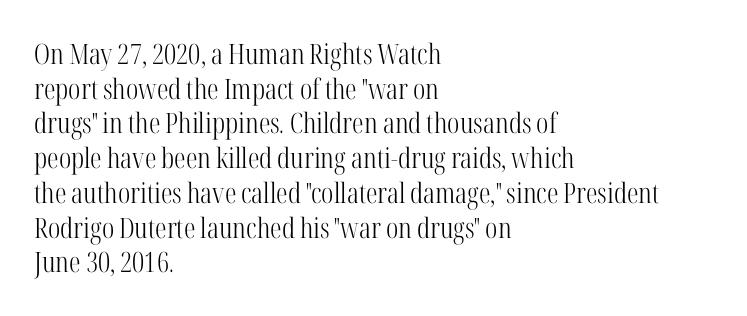
The image shows 28 px light, condensed serif type, upright; set left-aligned, line spacing 1.24x, normal letter spacing, not underlined; high stroke contrast and a medium x-height.
